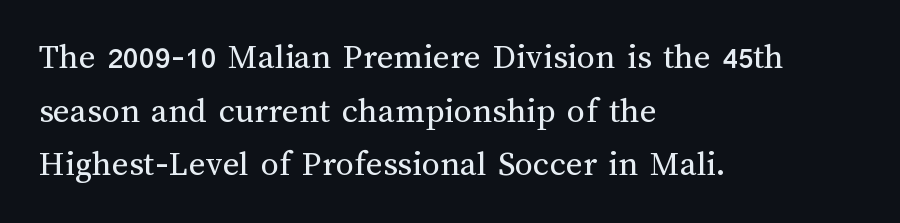
Q: Is the text bold? A: No.
Q: Is the text italic (slanted)? A: No, it is upright.
Q: Is the text underlined? A: No.
Q: How is the paragraph aligned? A: Left-aligned.
Q: Is the spacing between letters normal or unusually wide? A: Normal.
Q: Is the spacing between lines tight, normal or loose? A: Normal.
Q: Width (condensed, normal, or wide)? A: Normal.
Q: Stroke contrast? A: Medium.
Q: x-height? A: Medium.
Q: Monospaced? A: No.
